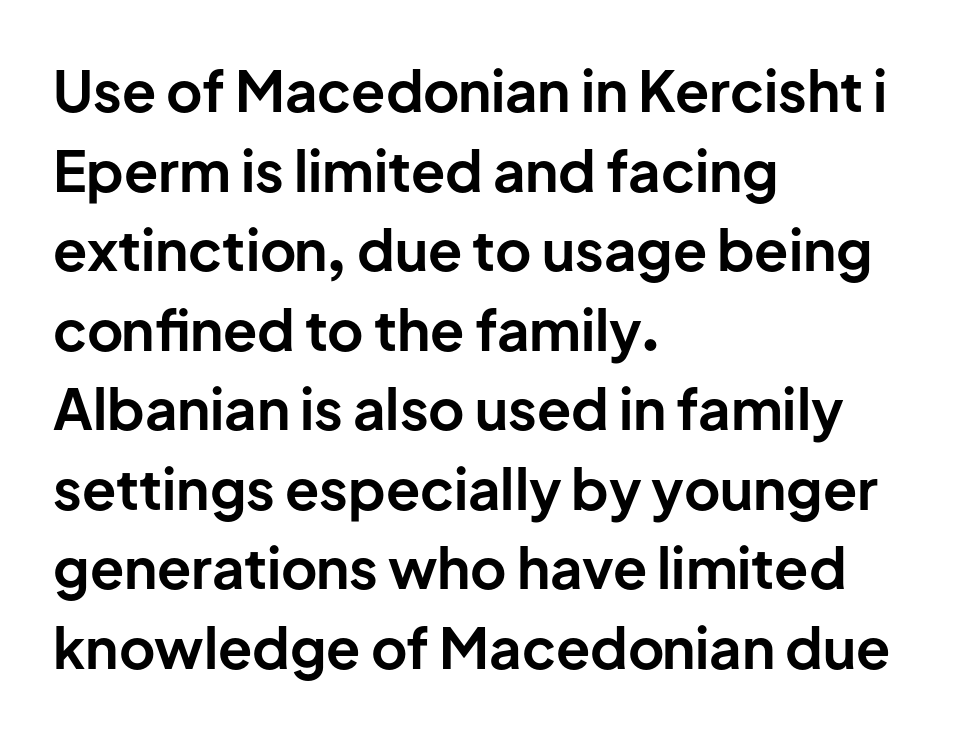
The image shows 56 px bold sans-serif type, upright; set left-aligned, normal line spacing (1.42x), normal letter spacing, not underlined; low stroke contrast and a medium x-height.
